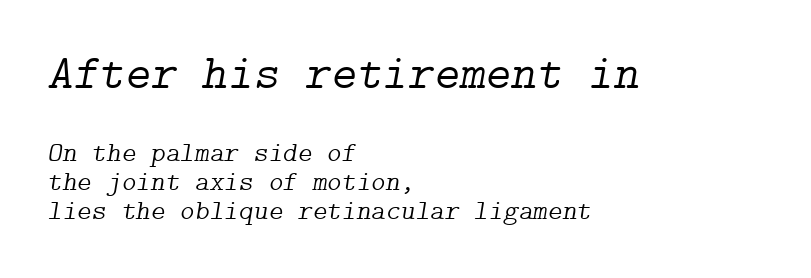
Q: Is the text bold? A: No.
Q: Is the text italic (slanted)? A: Yes, it leans right by about 9 degrees.
Q: Is the typeface a serif or a sans-serif typeface? A: Serif.
Q: Is the text underlined? A: No.
Q: How is the paragraph aligned? A: Left-aligned.
Q: Is the spacing between letters normal or unusually wide? A: Normal.
Q: Is the spacing between lines tight, normal or loose? A: Tight.
Q: Which block of text is set in a larger size, the first (top) or the second (bottom)? A: The first (top) one.
Q: Width (condensed, normal, or wide)? A: Normal.
Q: Stroke contrast? A: Low.
Q: x-height? A: Medium.
